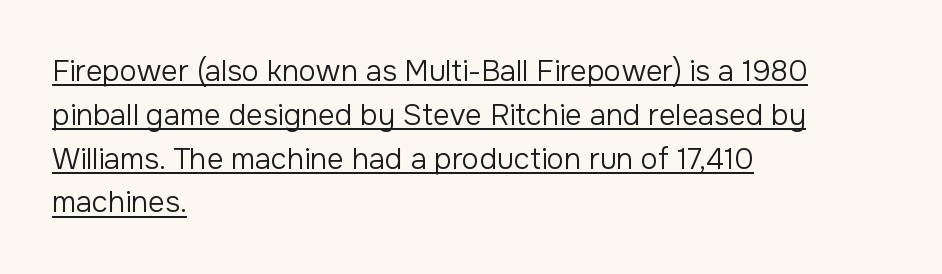
The image shows 29 px regular-weight sans-serif type, upright; set left-aligned, normal line spacing (1.51x), normal letter spacing, underlined; low stroke contrast and a medium x-height.
